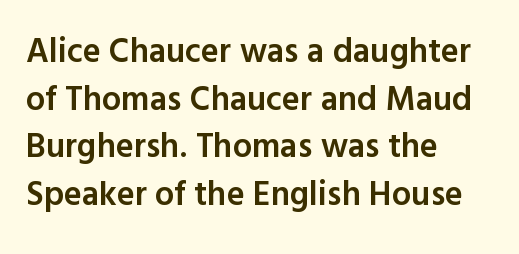
The passage shown is typeset with a sans-serif family. Note the varied advance widths — an 'i' is clearly narrower than an 'm'. The zone under the glyphs is completely vacant. The face used here is a semibold: visibly heavier than regular, lighter than bold. The rows are spaced the way most documents space them. Glyph-to-glyph distance matches everyday printed text.
